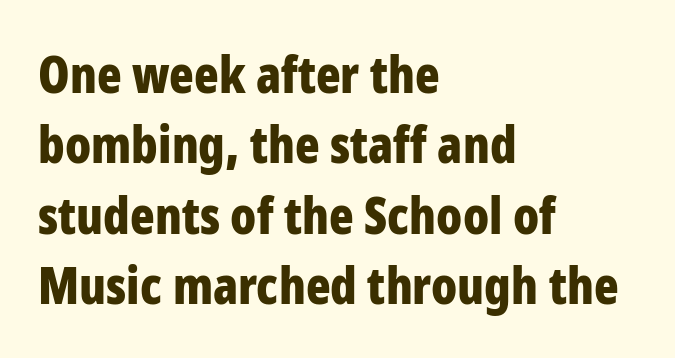
{"serif": "no", "italic": "no", "bold": "yes", "weight": "bold", "width": "condensed", "stroke_contrast": "low", "x_height": "medium", "monospaced": "no", "underline": "no", "align": "left", "line_spacing": "normal", "line_spacing_ratio": 1.38, "letter_spacing": "normal", "letter_spacing_em": 0.0, "glyph_px": 51}
